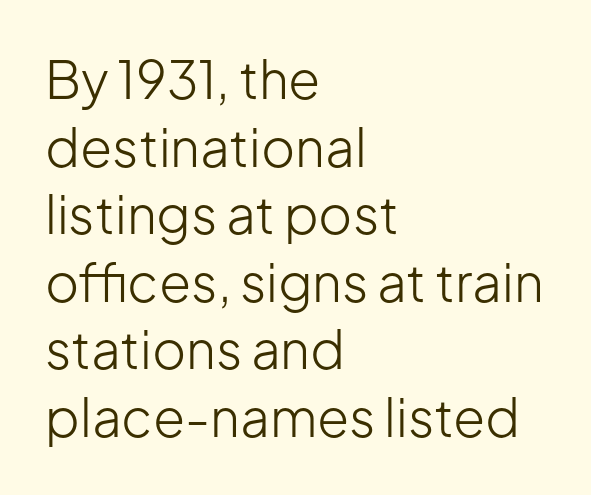
The image shows 52 px light sans-serif type, upright; set left-aligned, normal line spacing (1.3x), normal letter spacing, not underlined; low stroke contrast and a medium x-height.
